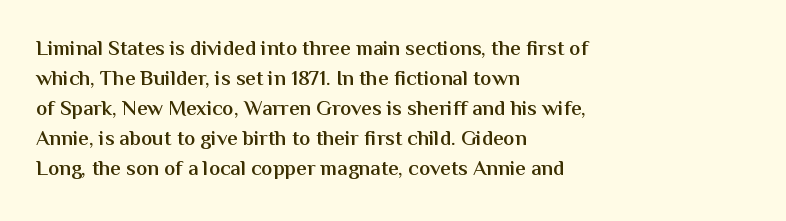
{"italic": "no", "bold": "semi", "underline": "no", "align": "left", "line_spacing": "normal", "line_spacing_ratio": 1.43, "letter_spacing": "normal", "letter_spacing_em": 0.0, "glyph_px": 21}
